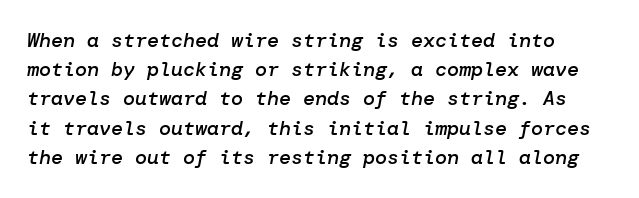
What weight is shown? A semibold, between regular and bold. The horizontal fit of the characters is conventional and even. Italic: yes, the glyphs are oblique. Successive baselines arrive at the customary interval.
